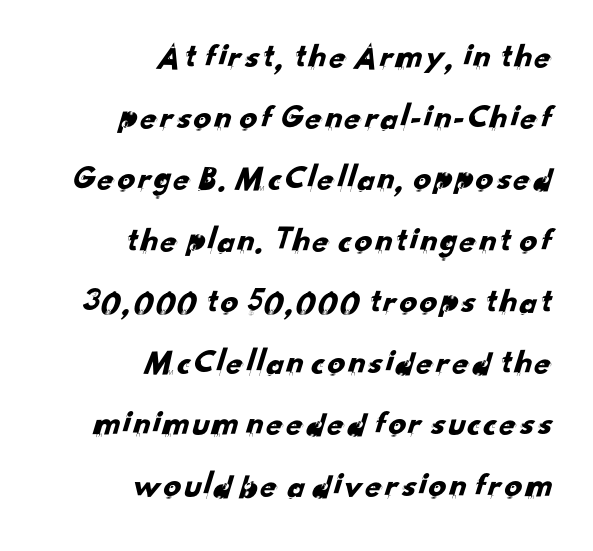
Each letter keeps its own natural width here, so spacing adapts to shape. The paragraph has a hard right edge and a soft left edge. Check the space under the baseline: it is left empty. No extra tracking has been applied to these lines. Nothing sits at the stroke ends, so this counts as sans-serif.
